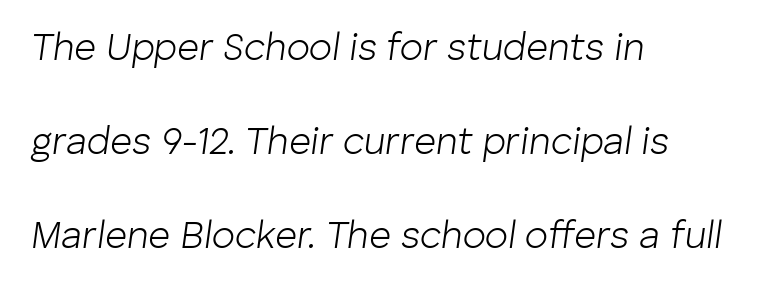
Q: Is the text bold? A: No.
Q: Is the text italic (slanted)? A: Yes, it leans right by about 8 degrees.
Q: Is the text underlined? A: No.
Q: How is the paragraph aligned? A: Left-aligned.
Q: Is the spacing between letters normal or unusually wide? A: Normal.
Q: Is the spacing between lines tight, normal or loose? A: Loose.
Q: Width (condensed, normal, or wide)? A: Normal.
Q: Stroke contrast? A: Low.
Q: x-height? A: Medium.
Q: Monospaced? A: No.
